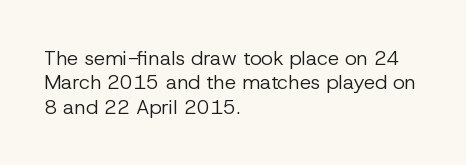
Q: Is the text bold? A: No.
Q: Is the text italic (slanted)? A: No, it is upright.
Q: Is the text underlined? A: No.
Q: How is the paragraph aligned? A: Left-aligned.
Q: Is the spacing between letters normal or unusually wide? A: Normal.
